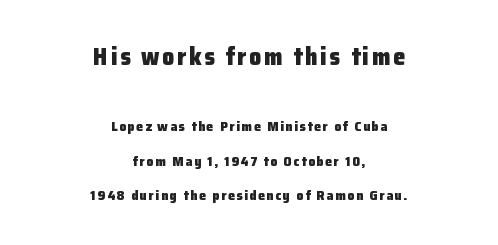
The image shows 24 px bold type, upright; set centered, loose line spacing (2.46x), not underlined; the first (top) block is 1.71x larger.
